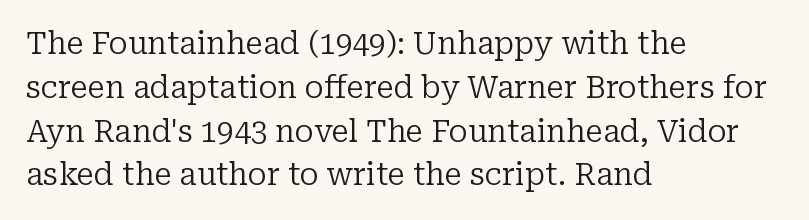
The typeface has the unassuming heft of standard copy or less. Think of a printed novel: that variable character pitch is what you see here. Honestly, there is no underline to notice here at all. Leading: standard.
